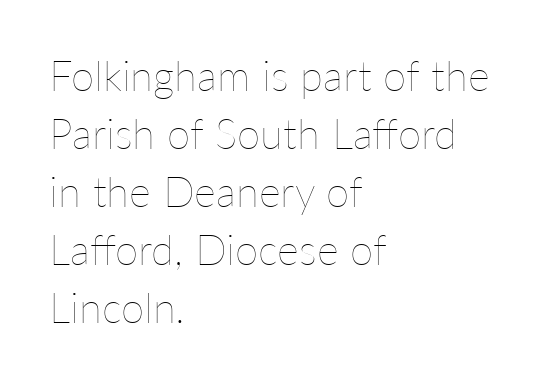
Q: Is the text bold? A: No.
Q: Is the text italic (slanted)? A: No, it is upright.
Q: Is the text underlined? A: No.
Q: How is the paragraph aligned? A: Left-aligned.
Q: Is the spacing between letters normal or unusually wide? A: Normal.
Q: Is the spacing between lines tight, normal or loose? A: Normal.
Q: Width (condensed, normal, or wide)? A: Normal.
Q: Stroke contrast? A: Low.
Q: x-height? A: Medium.
Q: Monospaced? A: No.
